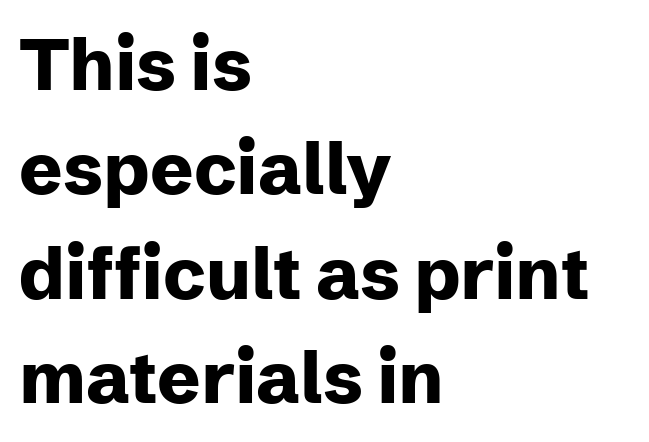
{"serif": "no", "italic": "no", "bold": "yes", "weight": "heavy", "width": "normal", "stroke_contrast": "low", "x_height": "medium", "monospaced": "no", "underline": "no", "align": "left", "line_spacing": "normal", "line_spacing_ratio": 1.45, "letter_spacing": "normal", "letter_spacing_em": 0.0, "glyph_px": 72}
